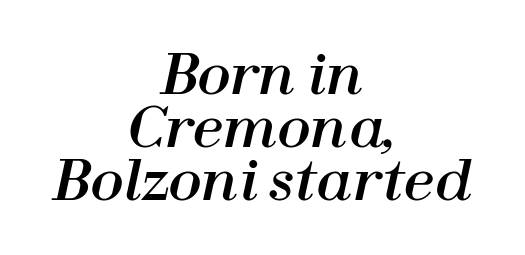
Q: Is the text italic (slanted)? A: Yes, it leans right by about 12 degrees.
Q: Is the text underlined? A: No.
Q: How is the paragraph aligned? A: Centered.
Q: Is the spacing between letters normal or unusually wide? A: Normal.
Q: Is the spacing between lines tight, normal or loose? A: Tight.
Q: Width (condensed, normal, or wide)? A: Normal.
Q: Stroke contrast? A: High.
Q: x-height? A: Medium.
Q: Monospaced? A: No.
